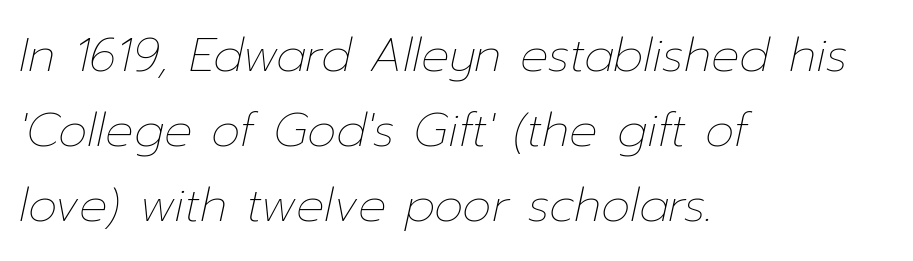
The image shows 47 px thin type, italic (leaning right); set left-aligned, normal line spacing (1.6x), normal letter spacing, not underlined; low stroke contrast and a medium x-height.
